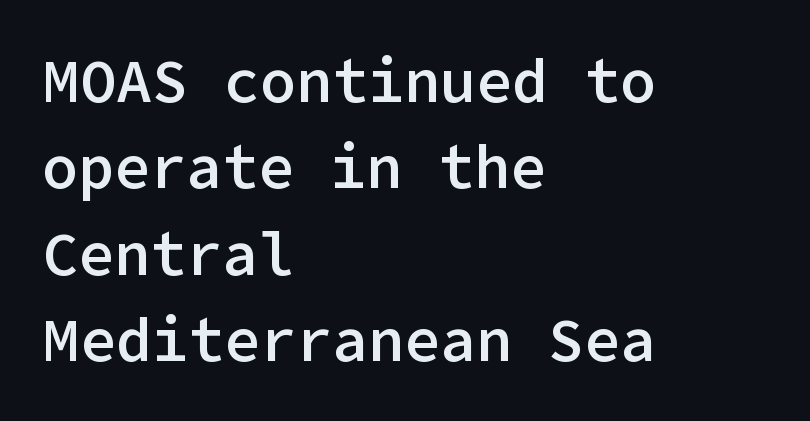
{"serif": "no", "italic": "no", "bold": "semi", "weight": "semibold", "width": "normal", "stroke_contrast": "low", "x_height": "medium", "underline": "no", "align": "left", "line_spacing": "normal", "line_spacing_ratio": 1.44, "letter_spacing": "normal", "letter_spacing_em": 0.0, "glyph_px": 60}
